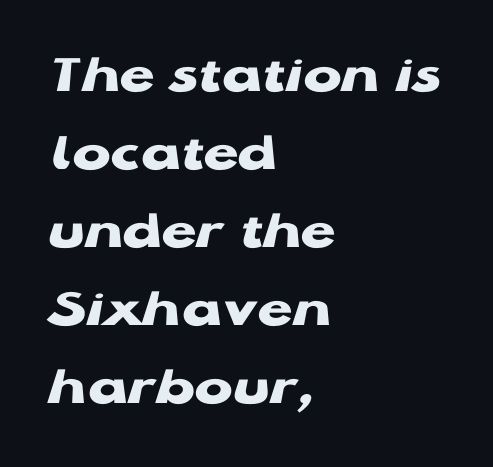
I'd describe the lettering as bold — thick and assertive. Each row of text sits above clean, open space. If you drew a line through each stem, it would be perfectly vertical. These lines sit exactly where default settings would place them.
